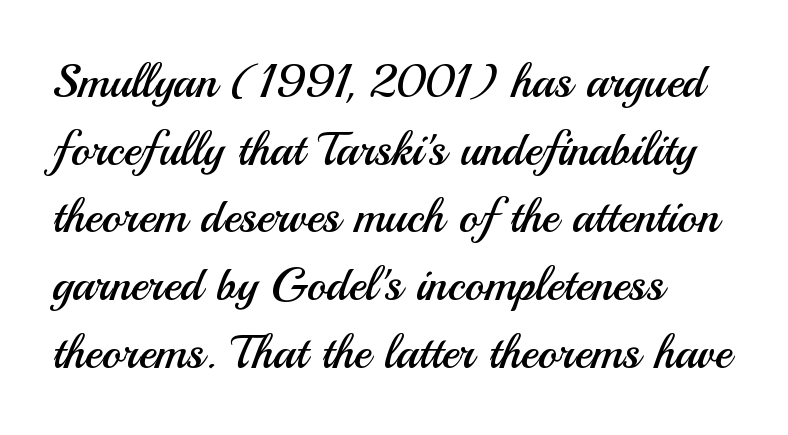
Q: Is the text bold? A: No.
Q: Is the text italic (slanted)? A: Yes.
Q: Is the typeface a serif or a sans-serif typeface? A: Sans-serif.
Q: Is the text underlined? A: No.
Q: How is the paragraph aligned? A: Left-aligned.
Q: Is the spacing between letters normal or unusually wide? A: Normal.
Q: Is the spacing between lines tight, normal or loose? A: Normal.
Q: Width (condensed, normal, or wide)? A: Normal.
Q: Stroke contrast? A: Medium.
Q: x-height? A: Small.
Q: Monospaced? A: No.
